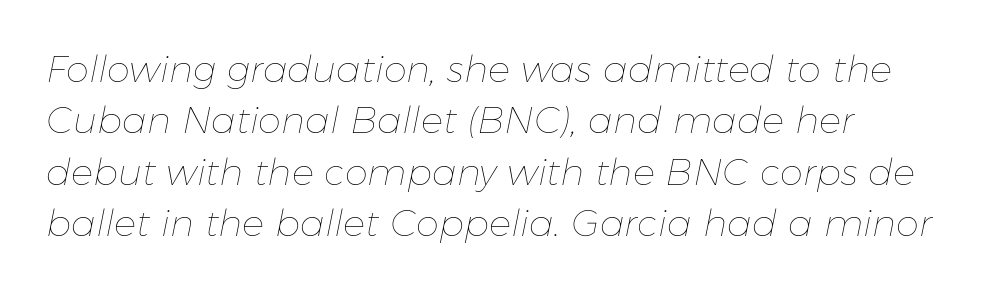
The image shows 37 px thin type, italic (leaning right); set normal line spacing (1.39x), normal letter spacing, not underlined; low stroke contrast and a medium x-height.
